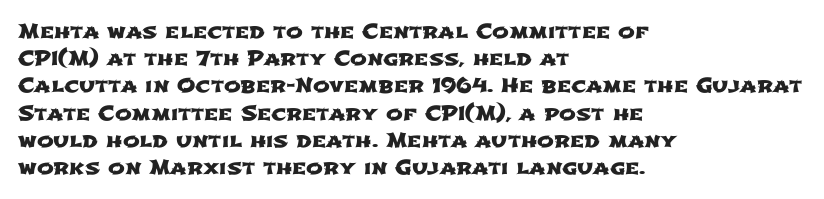
Q: Is the text underlined? A: No.
Q: How is the paragraph aligned? A: Left-aligned.
Q: Is the spacing between letters normal or unusually wide? A: Normal.
Q: Is the spacing between lines tight, normal or loose? A: Normal.
